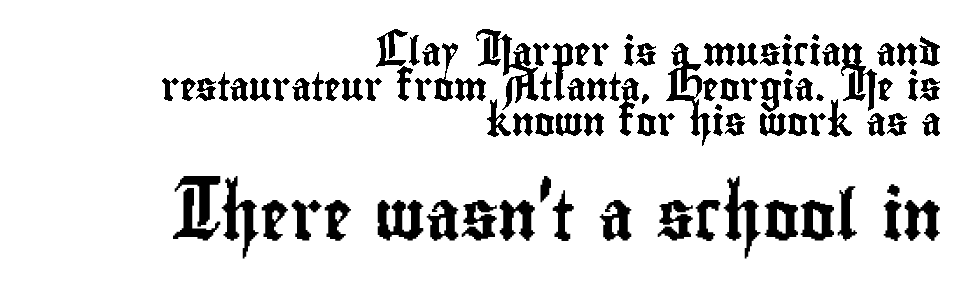
The image shows 49 px condensed sans-serif type, upright; set right-aligned, normal line spacing (1.25x), normal letter spacing, not underlined; the second (bottom) block is 1.75x larger; low stroke contrast and a small x-height.
